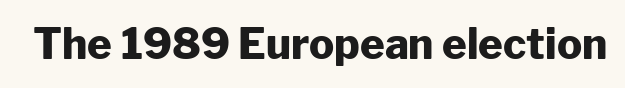
{"serif": "no", "italic": "no", "bold": "yes", "weight": "heavy", "width": "normal", "stroke_contrast": "low", "x_height": "medium", "monospaced": "no", "underline": "no", "letter_spacing": "normal", "letter_spacing_em": 0.0, "glyph_px": 42}
